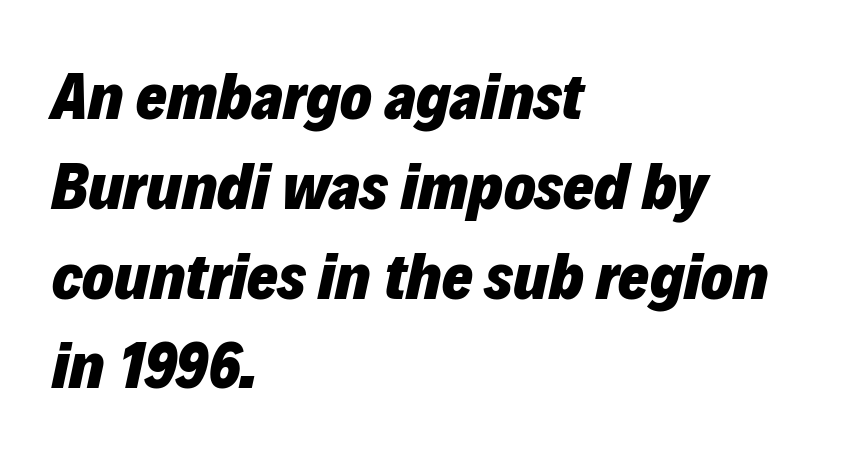
Each word holds together tightly as a unit, with standard inter-letter gaps. You can tell it's italic because the verticals aren't actually vertical. Descenders are the only things crossing below the line. Leading: standard.
